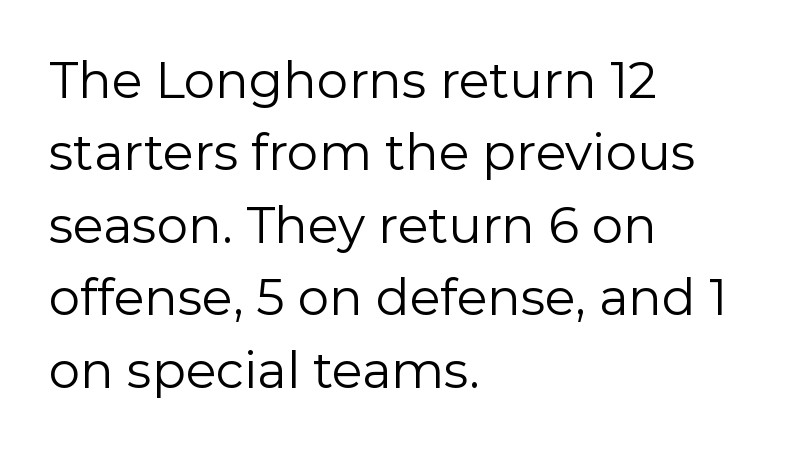
The letterforms sit shoulder to shoulder at normal distance. Typographically, this falls in the sans-serif category. This sample keeps an unexceptional amount of space between lines. The rendering anchors every line to the left-hand side.
